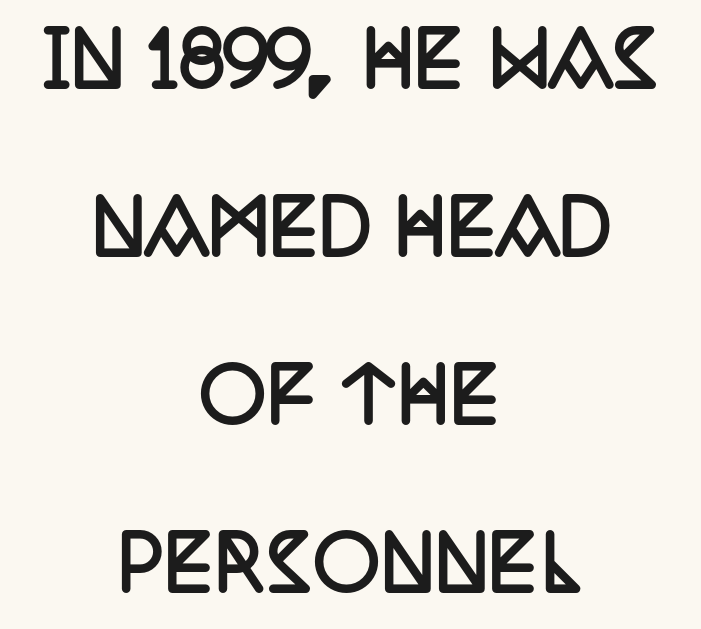
{"serif": "yes", "italic": "no", "bold": "yes", "weight": "semibold", "width": "condensed", "stroke_contrast": "low", "x_height": "large", "monospaced": "no", "underline": "no", "align": "center", "line_spacing": "loose", "line_spacing_ratio": 2.27, "letter_spacing": "normal", "letter_spacing_em": 0.0, "glyph_px": 74}
